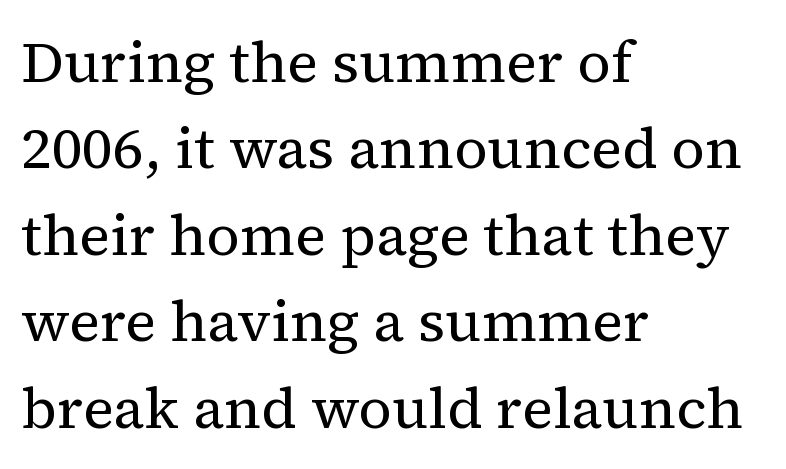
The image shows 58 px regular-weight serif type, upright; set left-aligned, normal line spacing (1.49x), normal letter spacing, not underlined; medium stroke contrast and a medium x-height.
